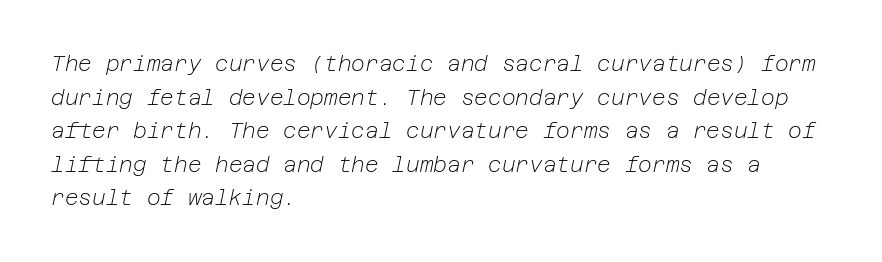
{"italic": "yes", "lean": "right", "slant_degrees": 12, "bold": "no", "underline": "no", "align": "left", "line_spacing": "normal", "line_spacing_ratio": 1.6, "letter_spacing": "normal", "letter_spacing_em": 0.0, "glyph_px": 21}
